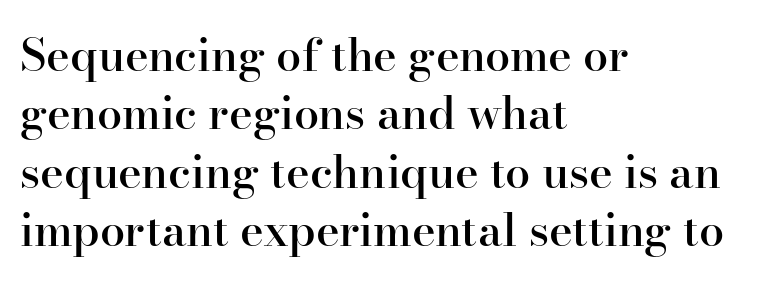
Weight: semibold (demi). A normal amount of white space separates one row of letters from the next. Check under the words: just untouched page. These lines are rendered in a variable-pitch font. The text was rendered using a seriffed face with decorative stroke endings. Visually the block forms a straight wall on the left and a jagged coastline on the right.
